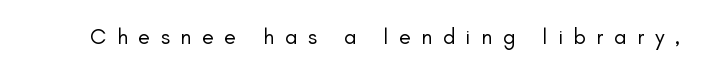
Caption: face not bold, strokes unweighted. There is plenty of visible air inserted between adjacent glyphs. This rendering features lettering with no underline. A roman cut, with each character standing at attention.
